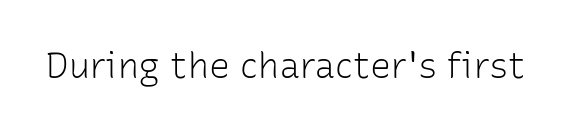
Q: Is the text bold? A: No.
Q: Is the text italic (slanted)? A: No, it is upright.
Q: Is the typeface a serif or a sans-serif typeface? A: Sans-serif.
Q: Is the text underlined? A: No.
Q: Is the spacing between letters normal or unusually wide? A: Normal.
Q: Width (condensed, normal, or wide)? A: Normal.
Q: Stroke contrast? A: Low.
Q: x-height? A: Medium.
Q: Monospaced? A: No.
